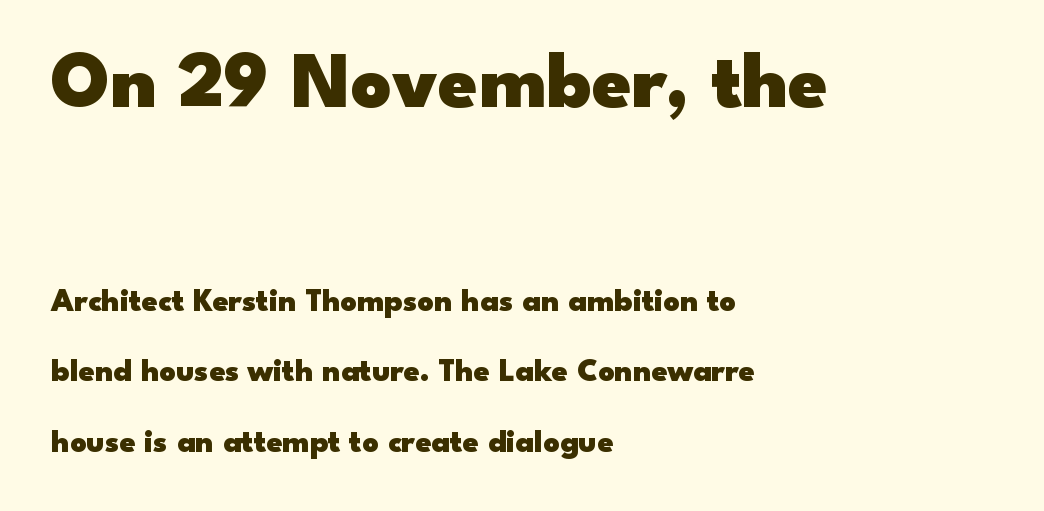
{"serif": "no", "italic": "no", "bold": "yes", "weight": "heavy", "width": "wide", "stroke_contrast": "low", "x_height": "small", "monospaced": "no", "underline": "no", "align": "left", "line_spacing": "loose", "line_spacing_ratio": 2.2, "letter_spacing": "normal", "letter_spacing_em": 0.0, "larger_block": "first", "size_ratio": 2.47, "glyph_px": 79}
